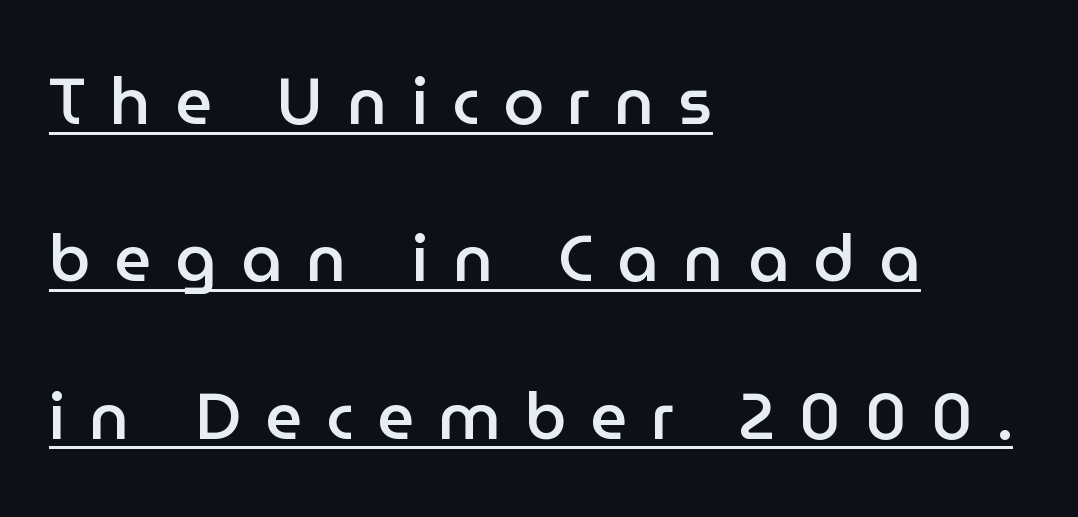
{"serif": "no", "italic": "no", "bold": "semi", "weight": "semibold", "width": "normal", "stroke_contrast": "low", "x_height": "medium", "monospaced": "no", "underline": "yes", "align": "left", "line_spacing": "loose", "line_spacing_ratio": 2.42, "letter_spacing": "wide", "letter_spacing_em": 0.37, "glyph_px": 65}
